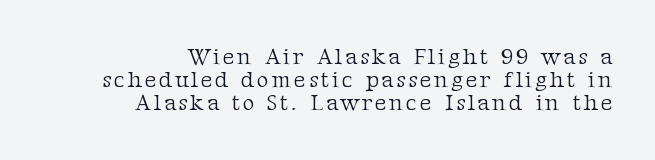
{"italic": "no", "bold": "no", "underline": "no", "align": "right", "line_spacing": "tight", "line_spacing_ratio": 0.99, "glyph_px": 23}
